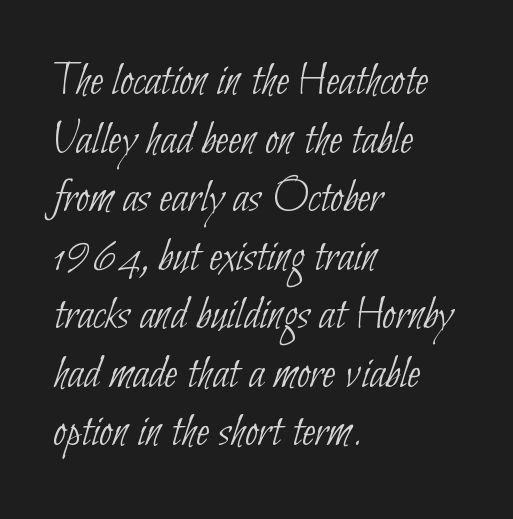
{"serif": "no", "bold": "no", "weight": "thin", "width": "condensed", "stroke_contrast": "low", "x_height": "small", "monospaced": "no", "underline": "no", "align": "left", "line_spacing_ratio": 1.22, "letter_spacing": "normal", "letter_spacing_em": 0.0, "glyph_px": 48}
